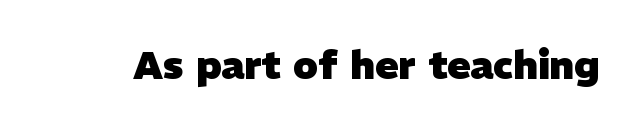
Q: Is the text bold? A: Yes.
Q: Is the typeface a serif or a sans-serif typeface? A: Sans-serif.
Q: Is the text underlined? A: No.
Q: Is the spacing between letters normal or unusually wide? A: Normal.
Q: Width (condensed, normal, or wide)? A: Normal.
Q: Stroke contrast? A: Low.
Q: x-height? A: Medium.
Q: Monospaced? A: No.
